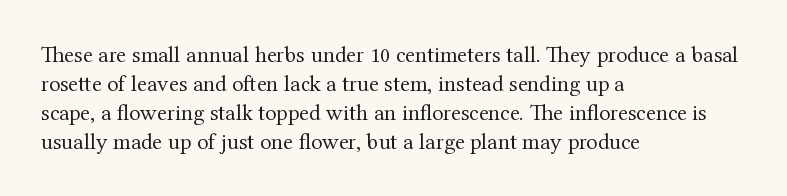
The image shows 23 px text type, upright; set left-aligned, normal line spacing (1.26x), normal letter spacing, not underlined.
